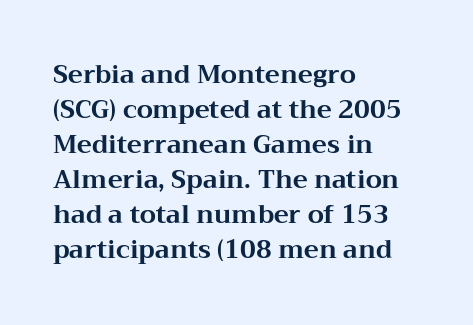
Nope, not italic — everything's standing straight. Regular leading. Teacher's note: observe the even left margin — that is flush-left alignment. The space beneath each line is pristine and unruled. Glyph-to-glyph distance matches everyday printed text.
